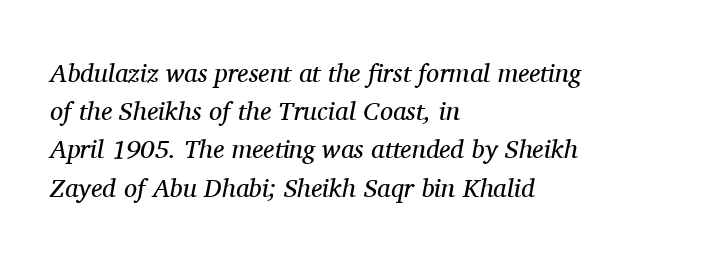
Q: Is the text bold? A: No.
Q: Is the text italic (slanted)? A: Yes, it leans right by about 11 degrees.
Q: Is the text underlined? A: No.
Q: How is the paragraph aligned? A: Left-aligned.
Q: Is the spacing between letters normal or unusually wide? A: Normal.
Q: Is the spacing between lines tight, normal or loose? A: Normal.
